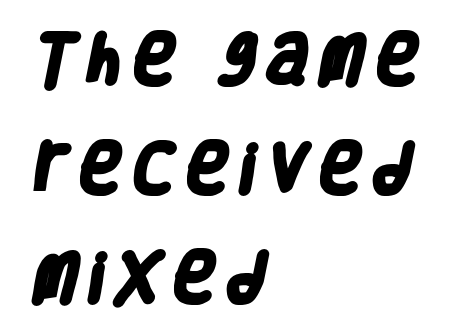
Q: Is the text bold? A: Yes.
Q: Is the typeface a serif or a sans-serif typeface? A: Sans-serif.
Q: Is the text underlined? A: No.
Q: How is the paragraph aligned? A: Left-aligned.
Q: Is the spacing between lines tight, normal or loose? A: Loose.
Q: Width (condensed, normal, or wide)? A: Condensed.
Q: Stroke contrast? A: Low.
Q: x-height? A: Large.
Q: Monospaced? A: No.
